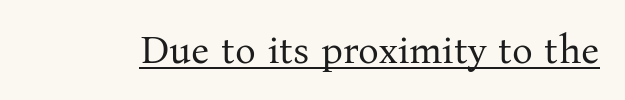
{"serif": "yes", "italic": "no", "bold": "no", "weight": "regular", "width": "normal", "stroke_contrast": "medium", "x_height": "medium", "monospaced": "no", "underline": "yes", "letter_spacing": "normal", "letter_spacing_em": 0.0, "glyph_px": 39}
